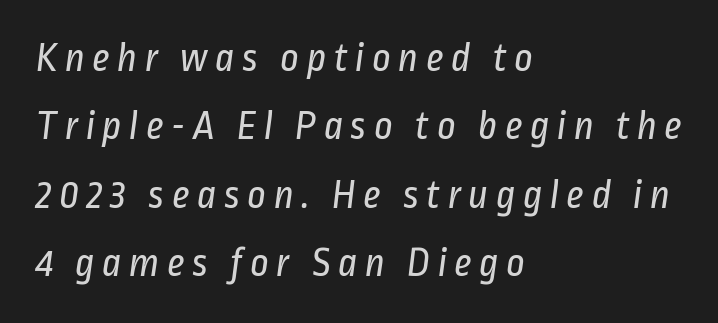
Q: Is the text bold? A: No.
Q: Is the typeface a serif or a sans-serif typeface? A: Sans-serif.
Q: Is the text underlined? A: No.
Q: How is the paragraph aligned? A: Left-aligned.
Q: Is the spacing between lines tight, normal or loose? A: Normal.
Q: Width (condensed, normal, or wide)? A: Condensed.
Q: Stroke contrast? A: Low.
Q: x-height? A: Medium.
Q: Monospaced? A: No.
